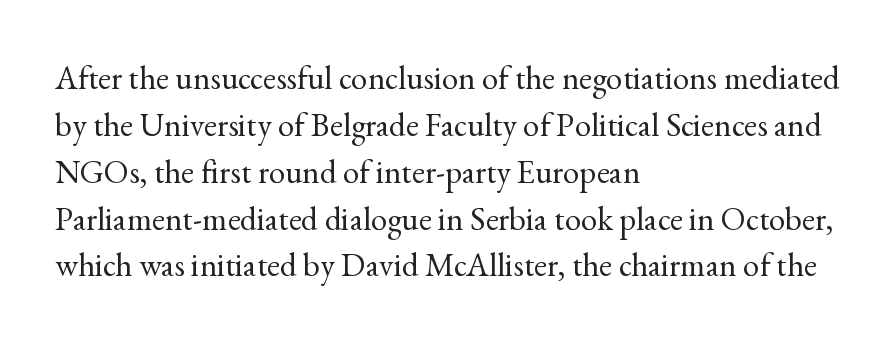
The paragraph has a hard left edge and a soft right edge. The specimen omits any rule beneath the text block's lines. Little horizontal feet cap the strokes, marking this as serif type. The letters stand upright; this is a roman face.
